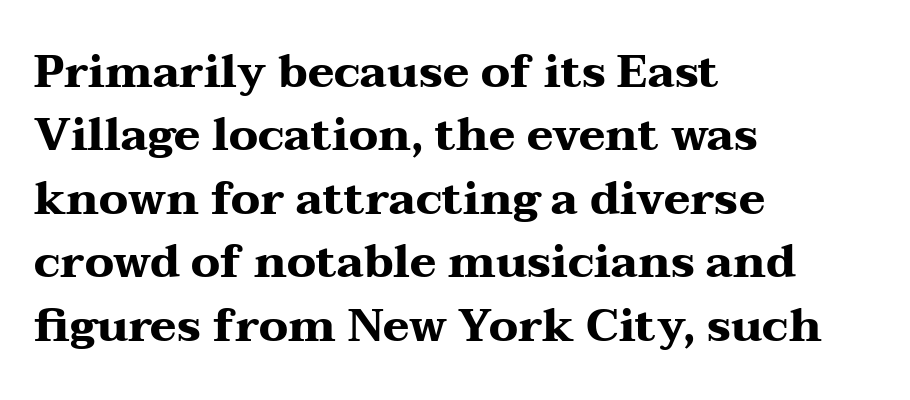
The image shows 45 px heavy, wide serif type, upright; set left-aligned, normal line spacing (1.41x), normal letter spacing, not underlined; medium stroke contrast and a medium x-height.
